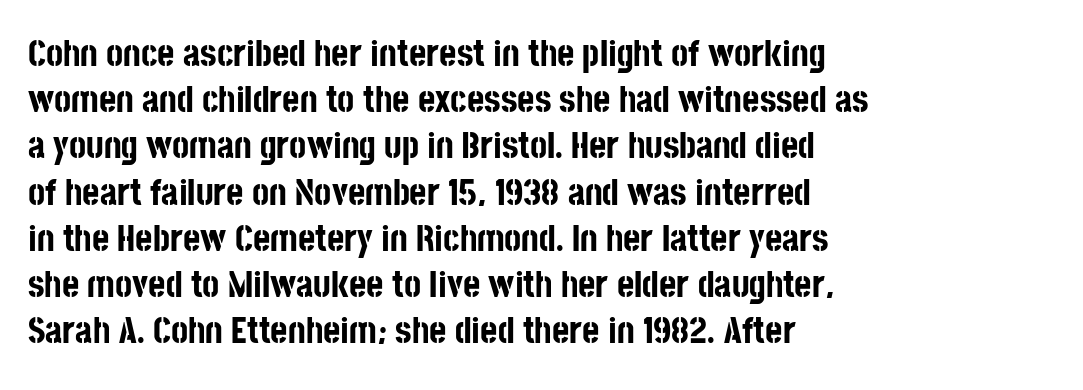
The image shows 37 px bold, condensed sans-serif type, upright; set left-aligned, normal line spacing (1.25x), normal letter spacing, not underlined; low stroke contrast and a large x-height.
